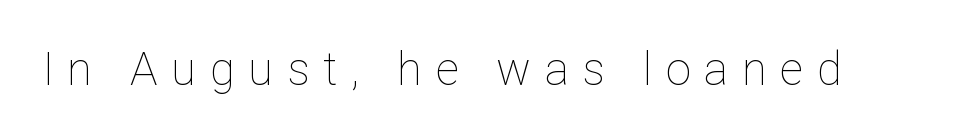
Q: Is the text bold? A: No.
Q: Is the text italic (slanted)? A: No, it is upright.
Q: Is the text underlined? A: No.
Q: Is the spacing between letters normal or unusually wide? A: Unusually wide.
Q: Width (condensed, normal, or wide)? A: Normal.
Q: Stroke contrast? A: Low.
Q: x-height? A: Medium.
Q: Monospaced? A: No.
